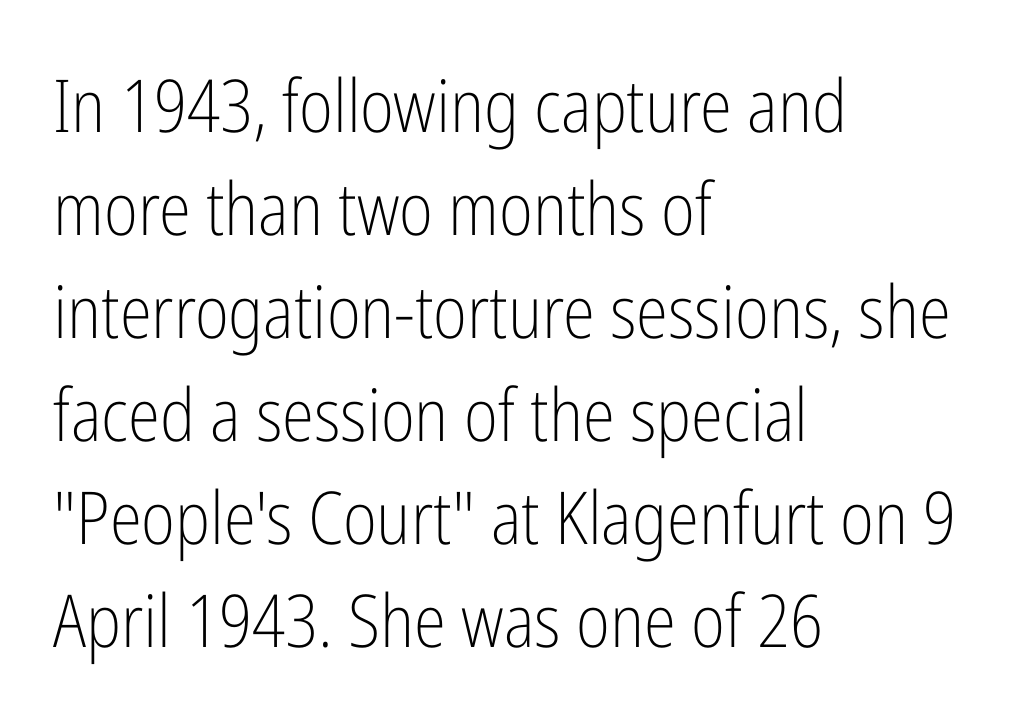
The image shows 73 px light, condensed sans-serif type, upright; set left-aligned, normal line spacing (1.41x), normal letter spacing, not underlined; low stroke contrast and a medium x-height.
